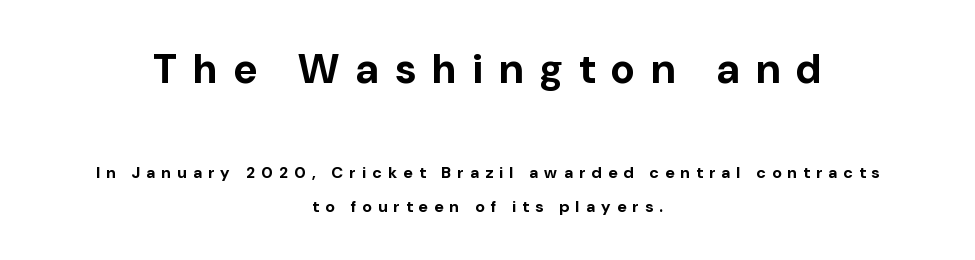
{"serif": "no", "italic": "no", "bold": "yes", "weight": "bold", "width": "normal", "stroke_contrast": "low", "x_height": "medium", "monospaced": "no", "underline": "no", "align": "center", "line_spacing": "loose", "line_spacing_ratio": 2.13, "letter_spacing": "wide", "letter_spacing_em": 0.4, "larger_block": "first", "size_ratio": 2.56, "glyph_px": 41}
